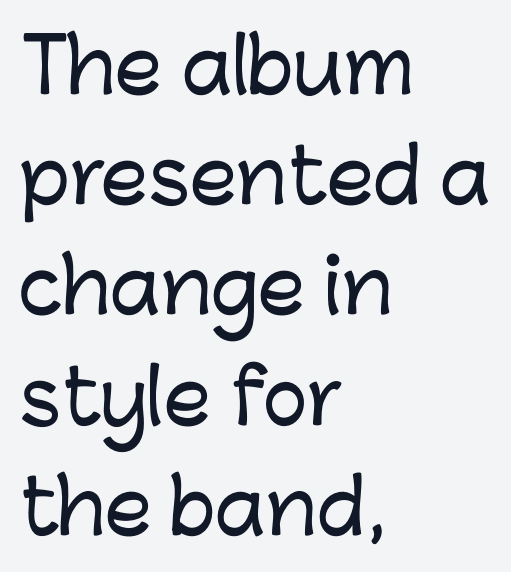
This sample uses plain, unmodified letter spacing. Proportional: the letters do not fall into vertical columns. Type without underlining. Typographically, this falls in the sans-serif category. These lines are set flush left with a ragged right edge. The designer left line spacing at the default.
